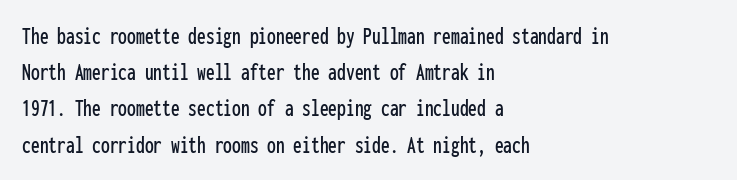
This sample keeps an unexceptional amount of space between lines. Characters follow at the spacing the type designer built in. Leftover space on each line is placed entirely after the last word. Nobody drew a line under any word here. The font's upright variant was chosen for this text.
